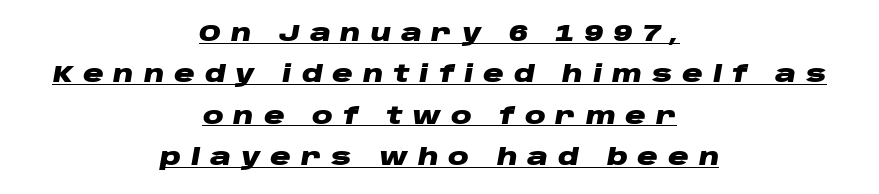
The image shows 23 px bold type, italic (leaning right); set centered, line spacing 1.8x, unusually wide letter spacing (+0.43 em), underlined.
